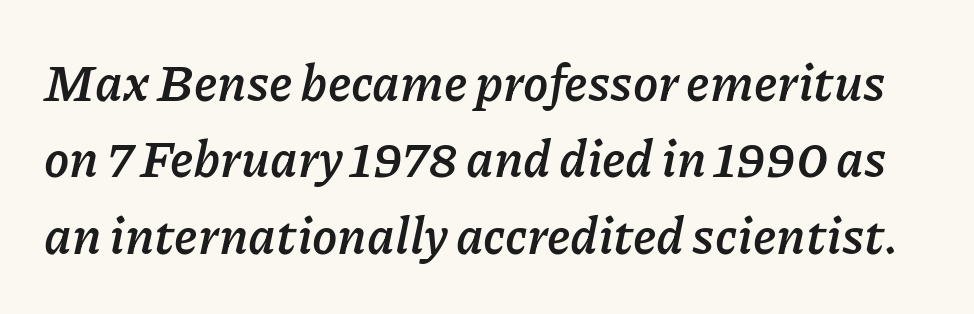
Rows of type keep a routine distance in the vertical direction. Here the glyphs are tracked normally, forming tight word shapes. This sample uses an oblique cut, with every glyph tilted off the vertical. This rendering features lettering with no underline.
